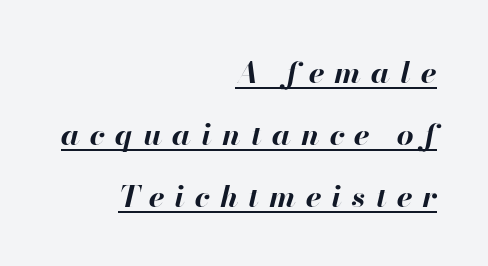
The image shows 30 px bold type, italic (leaning right); set right-aligned, loose line spacing (2.07x), unusually wide letter spacing (+0.33 em), underlined; high stroke contrast and a small x-height.
